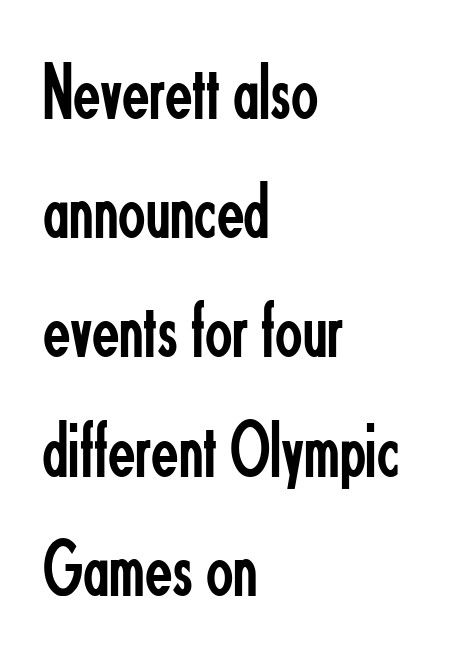
Q: Is the text bold? A: No.
Q: Is the text italic (slanted)? A: No, it is upright.
Q: Is the typeface a serif or a sans-serif typeface? A: Sans-serif.
Q: Is the text underlined? A: No.
Q: How is the paragraph aligned? A: Left-aligned.
Q: Is the spacing between letters normal or unusually wide? A: Normal.
Q: Is the spacing between lines tight, normal or loose? A: Normal.
Q: Width (condensed, normal, or wide)? A: Condensed.
Q: Stroke contrast? A: Low.
Q: x-height? A: Small.
Q: Monospaced? A: No.
